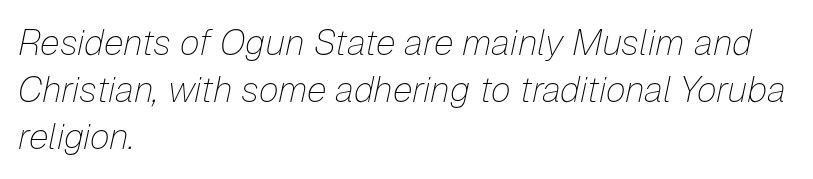
No heavy texture on the line: the type isn't bold. Leftover space on each line is placed entirely after the last word. Proportional: the letters do not fall into vertical columns. Nobody touched the tracking dial on this one.
